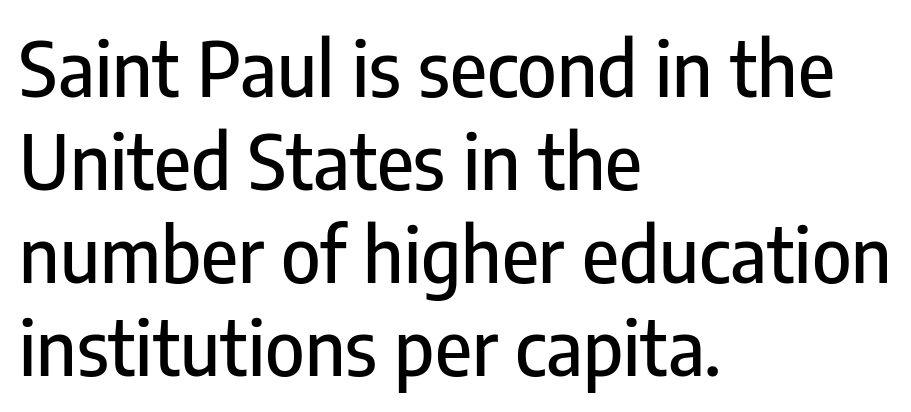
Q: Is the text italic (slanted)? A: No, it is upright.
Q: Is the typeface a serif or a sans-serif typeface? A: Sans-serif.
Q: Is the text underlined? A: No.
Q: How is the paragraph aligned? A: Left-aligned.
Q: Is the spacing between letters normal or unusually wide? A: Normal.
Q: Width (condensed, normal, or wide)? A: Condensed.
Q: Stroke contrast? A: Low.
Q: x-height? A: Medium.
Q: Monospaced? A: No.
